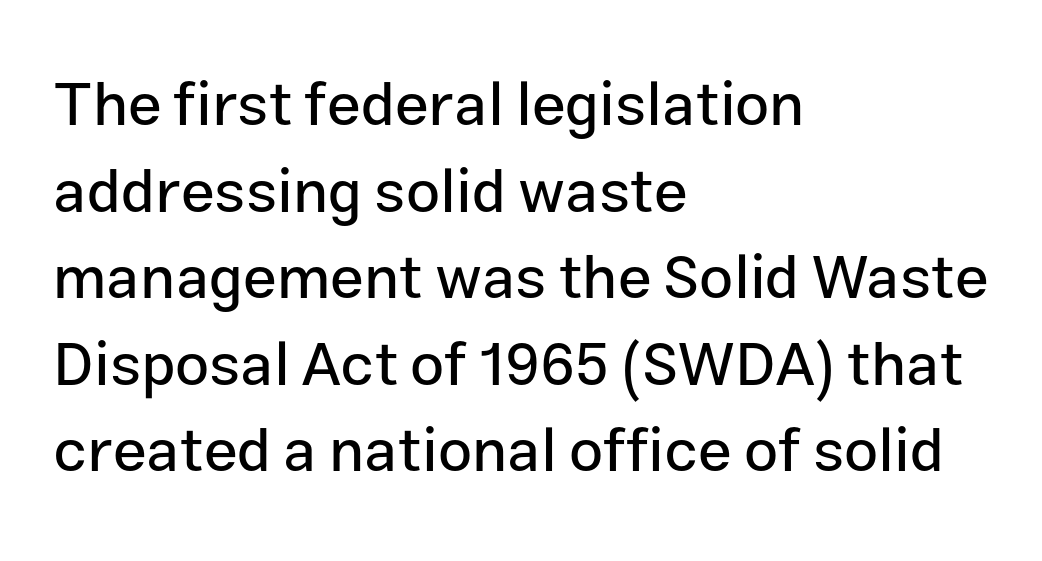
In terms of posture, this sample is upright. The compositor pushed each line to the left boundary. Each letter keeps its own natural width here, so spacing adapts to shape. These lines are composed in type without serifs.
